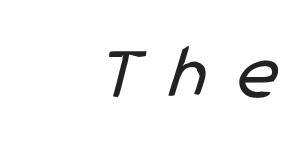
{"serif": "no", "bold": "no", "weight": "regular", "width": "condensed", "stroke_contrast": "low", "x_height": "medium", "monospaced": "no", "underline": "no", "letter_spacing": "wide", "letter_spacing_em": 0.39, "glyph_px": 78}
